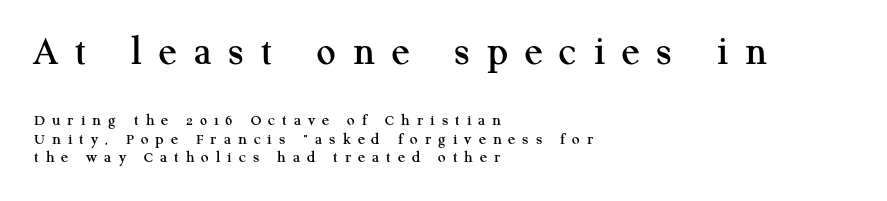
Q: Is the text italic (slanted)? A: No, it is upright.
Q: Is the typeface a serif or a sans-serif typeface? A: Serif.
Q: Is the text underlined? A: No.
Q: How is the paragraph aligned? A: Left-aligned.
Q: Is the spacing between letters normal or unusually wide? A: Unusually wide.
Q: Is the spacing between lines tight, normal or loose? A: Tight.
Q: Which block of text is set in a larger size, the first (top) or the second (bottom)? A: The first (top) one.
Q: Width (condensed, normal, or wide)? A: Normal.
Q: Stroke contrast? A: Medium.
Q: x-height? A: Medium.
Q: Monospaced? A: No.
